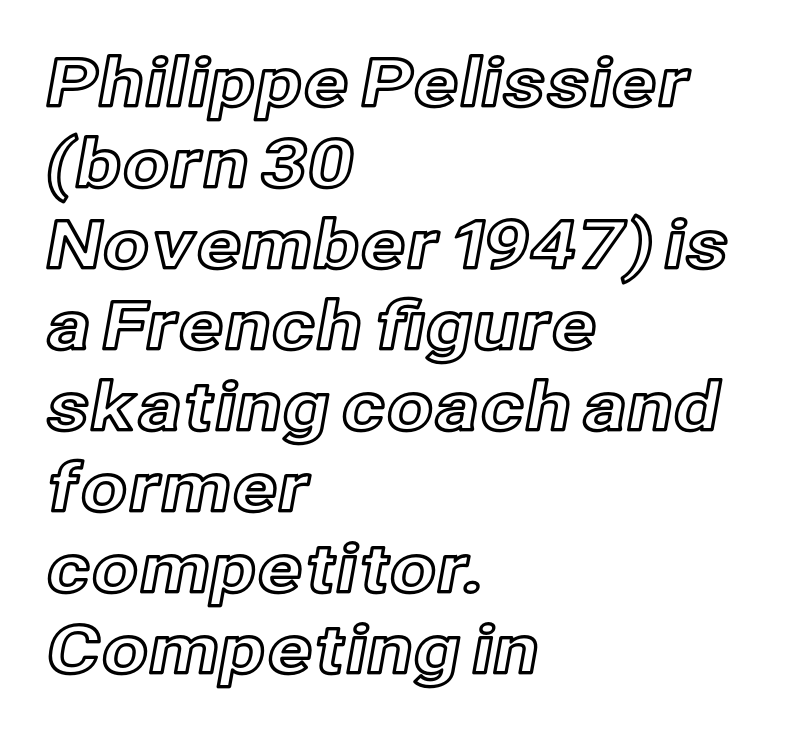
The image shows 67 px text type; set left-aligned, line spacing 1.21x, normal letter spacing, not underlined; a medium x-height.
